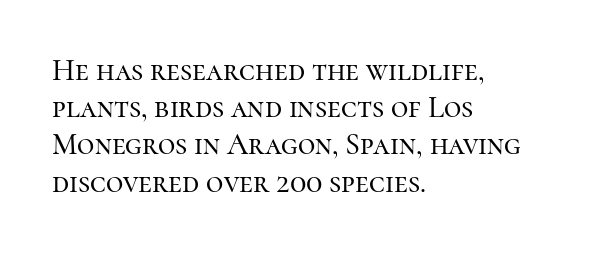
Caption: multi-line text, flush left, ragged right. The foot of each line stays bare and open. Nothing unusual about the tracking: characters are spaced as the font intends. Old-style or modern, the face here clearly has serifs. Tall strokes in this sample are plumb rather than angled. Is this a fixed-width face? No — the glyphs have proportional, varying widths.
